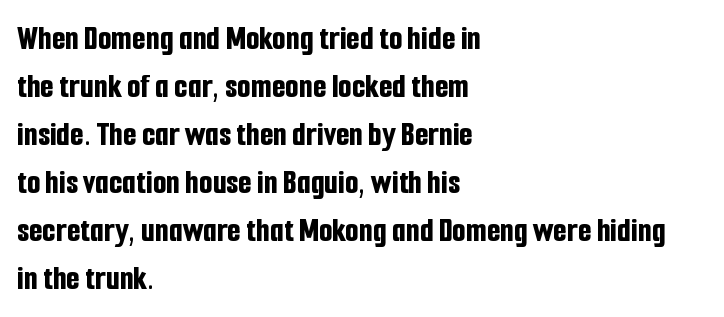
{"serif": "no", "italic": "no", "bold": "yes", "weight": "bold", "width": "condensed", "stroke_contrast": "low", "x_height": "medium", "monospaced": "no", "underline": "no", "align": "left", "line_spacing": "normal", "line_spacing_ratio": 1.37, "letter_spacing": "normal", "letter_spacing_em": 0.0, "glyph_px": 35}
